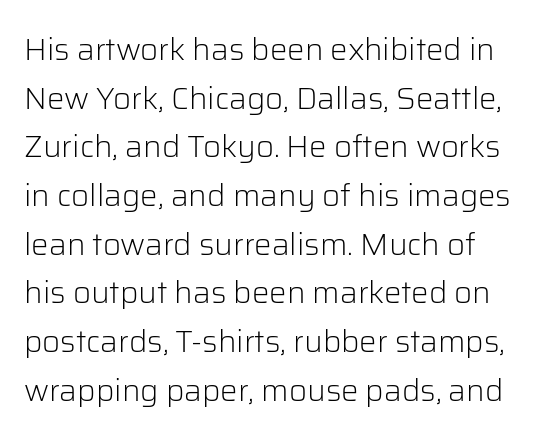
{"serif": "no", "italic": "no", "bold": "no", "weight": "light", "width": "normal", "stroke_contrast": "low", "x_height": "medium", "monospaced": "no", "underline": "no", "line_spacing": "normal", "line_spacing_ratio": 1.57, "letter_spacing": "normal", "letter_spacing_em": 0.0, "glyph_px": 31}
